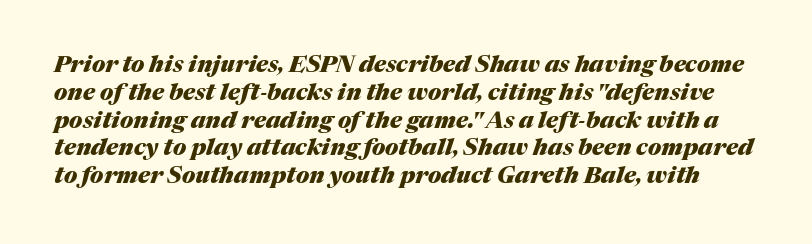
{"italic": "yes", "lean": "right", "slant_degrees": 17, "bold": "yes", "underline": "no", "line_spacing_ratio": 1.21, "letter_spacing": "normal", "letter_spacing_em": 0.0, "glyph_px": 23}
